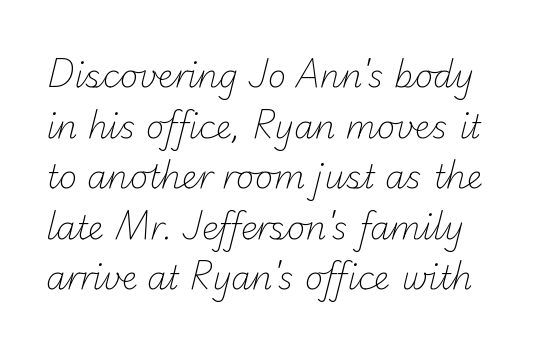
{"serif": "no", "bold": "no", "weight": "light", "width": "normal", "stroke_contrast": "low", "x_height": "small", "monospaced": "no", "underline": "no", "line_spacing": "normal", "line_spacing_ratio": 1.58, "letter_spacing": "normal", "letter_spacing_em": 0.0, "glyph_px": 32}
